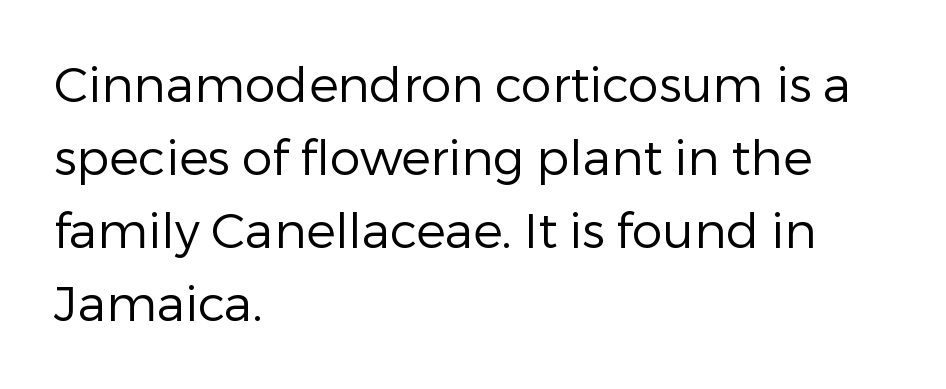
The image shows 49 px regular-weight sans-serif type, upright; set left-aligned, normal line spacing (1.49x), normal letter spacing, not underlined; low stroke contrast and a medium x-height.
